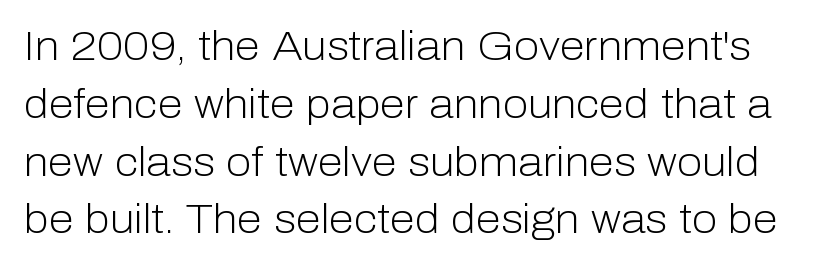
The image shows 41 px light sans-serif type, upright; set normal line spacing (1.41x), normal letter spacing, not underlined; low stroke contrast and a medium x-height.
